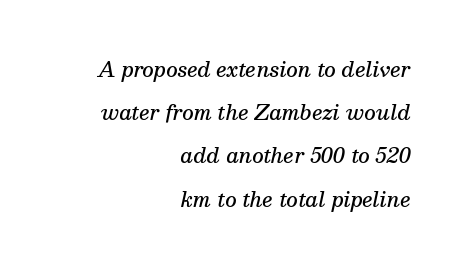
Letter spacing: default. Firm but not heavy-handed strokes: this text is semibold. The typography opts for an oblique posture over an upright one. Does the leading feel generous? Absolutely, it's lavish. The paragraph shown leans on its right margin. Quick note: underline off.
